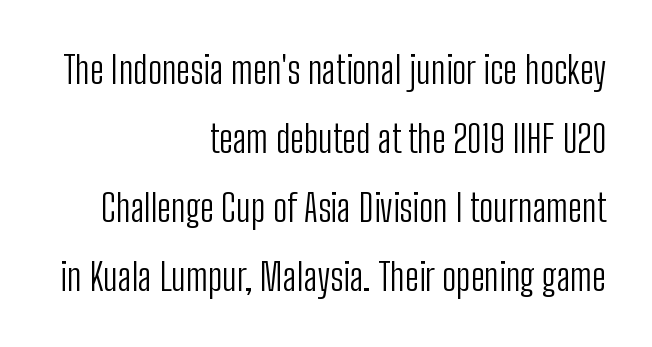
The image shows 38 px light, condensed sans-serif type, upright; set right-aligned, line spacing 1.82x, normal letter spacing, not underlined; low stroke contrast and a medium x-height.
